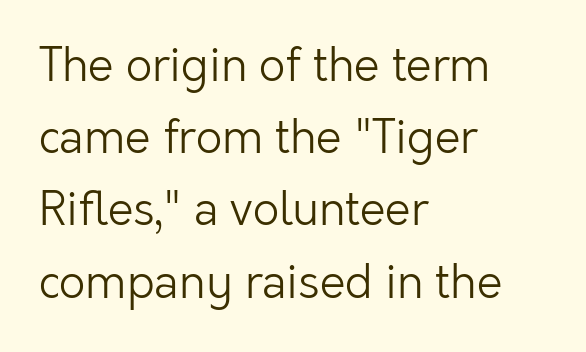
{"serif": "no", "italic": "no", "bold": "no", "weight": "light", "width": "normal", "stroke_contrast": "low", "x_height": "medium", "monospaced": "no", "underline": "no", "align": "left", "line_spacing": "normal", "line_spacing_ratio": 1.57, "letter_spacing": "normal", "letter_spacing_em": 0.0, "glyph_px": 46}
